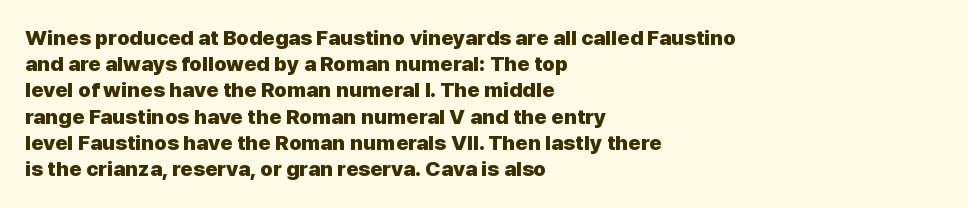
Does the weight exceed regular? Yes, all the way to bold. A typesetter would mark this as roman, not italic. The glyphs are unaccompanied by any horizontal stroke below them. Interline gaps are of average width in this sample. The horizontal fit of the characters is conventional and even.
